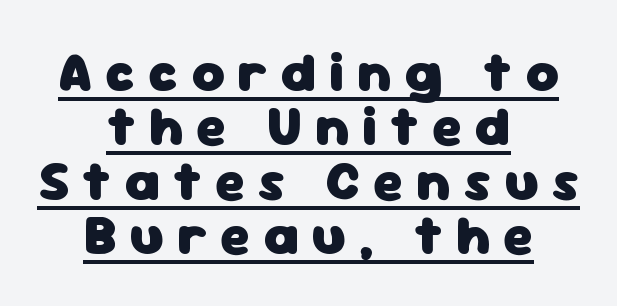
Q: Is the text bold? A: Yes.
Q: Is the text italic (slanted)? A: No, it is upright.
Q: Is the typeface a serif or a sans-serif typeface? A: Sans-serif.
Q: Is the text underlined? A: Yes.
Q: How is the paragraph aligned? A: Centered.
Q: Is the spacing between letters normal or unusually wide? A: Unusually wide.
Q: Is the spacing between lines tight, normal or loose? A: Tight.
Q: Width (condensed, normal, or wide)? A: Normal.
Q: Stroke contrast? A: Low.
Q: x-height? A: Medium.
Q: Monospaced? A: No.
